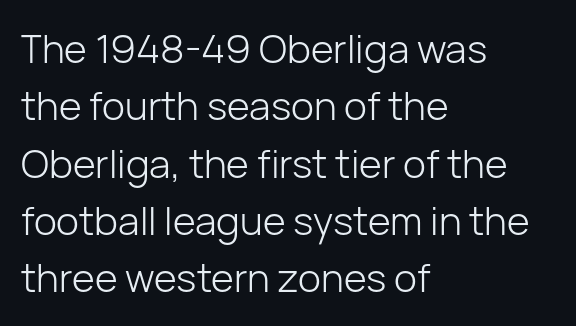
Honestly, the letter spacing is just normal — you wouldn't notice it. The font's upright variant was chosen for this text. This is not heavy type; no bold has been used. The font family rendered here belongs to the sans-serif group. Each letter keeps its own natural width here, so spacing adapts to shape.
